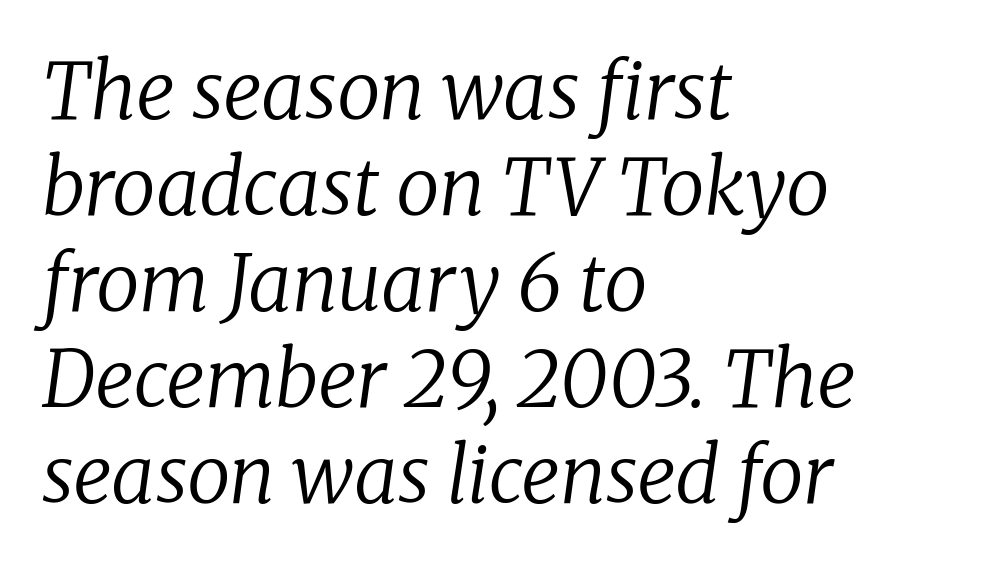
The letterforms sit at book weight or below. Standard letterfit; no display-style spreading of the glyphs. A typesetter would label this face a serif. A student would call this left alignment; a typographer would say flush left, rag right. This is oblique type, the kind used for emphasis or titles.
